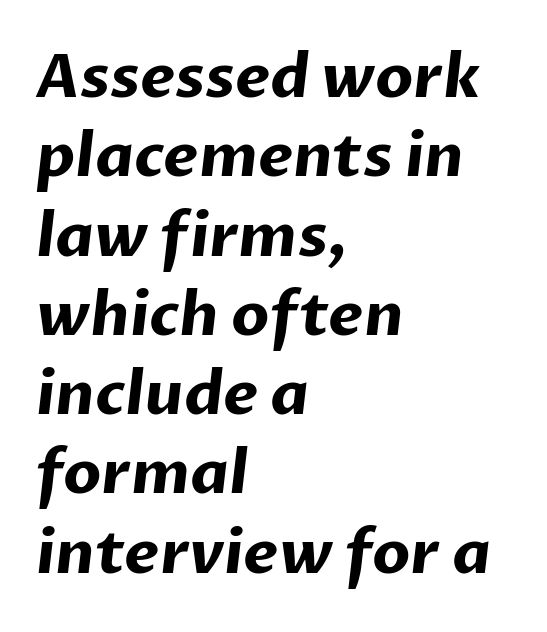
Q: Is the text bold? A: Yes.
Q: Is the typeface a serif or a sans-serif typeface? A: Sans-serif.
Q: Is the text underlined? A: No.
Q: How is the paragraph aligned? A: Left-aligned.
Q: Is the spacing between letters normal or unusually wide? A: Normal.
Q: Is the spacing between lines tight, normal or loose? A: Normal.
Q: Width (condensed, normal, or wide)? A: Normal.
Q: Stroke contrast? A: Low.
Q: x-height? A: Medium.
Q: Monospaced? A: No.
